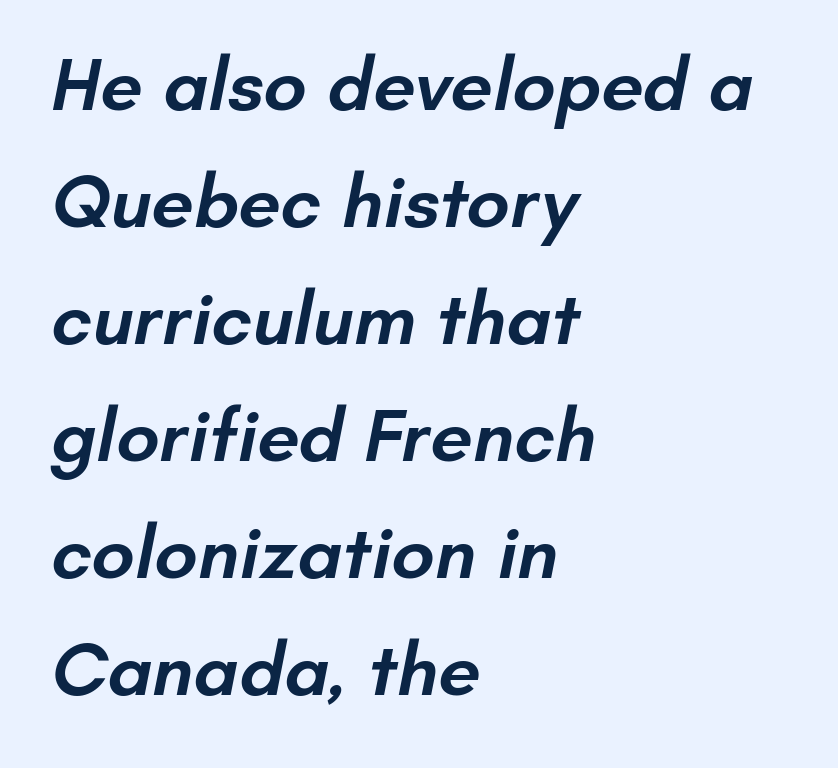
The image shows 76 px semibold sans-serif type; set left-aligned, normal line spacing (1.54x), normal letter spacing, not underlined; low stroke contrast and a small x-height.
